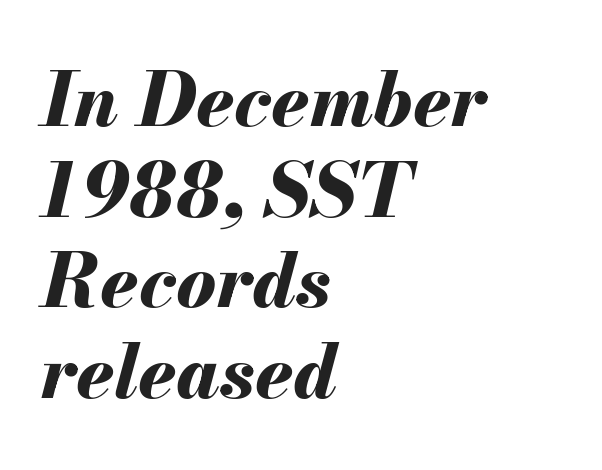
Q: Is the text bold? A: Yes.
Q: Is the text italic (slanted)? A: Yes, it leans right by about 13 degrees.
Q: Is the text underlined? A: No.
Q: How is the paragraph aligned? A: Left-aligned.
Q: Is the spacing between letters normal or unusually wide? A: Normal.
Q: Width (condensed, normal, or wide)? A: Normal.
Q: Stroke contrast? A: Medium.
Q: x-height? A: Small.
Q: Monospaced? A: No.
